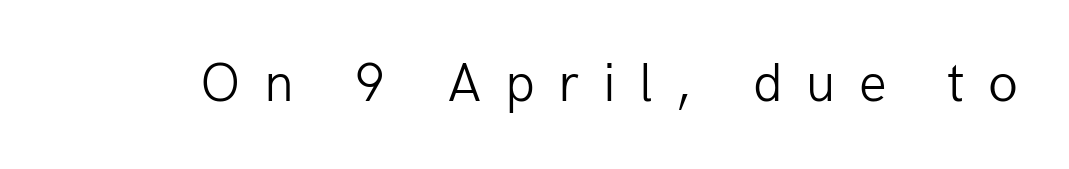
{"serif": "no", "italic": "no", "bold": "no", "weight": "light", "width": "normal", "stroke_contrast": "low", "x_height": "medium", "monospaced": "no", "underline": "no", "letter_spacing": "wide", "letter_spacing_em": 0.42, "glyph_px": 55}
